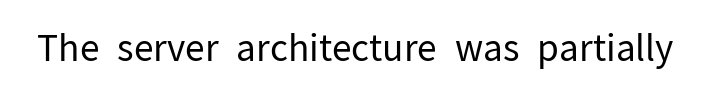
Is this a fixed-width face? No — the glyphs have proportional, varying widths. Vertical strokes here are truly vertical. Glance below the letters and you will spot only blank space. The face used here is a sans, in the tradition of grotesques and geometrics. The face looks like a standard text weight, possibly lighter. Short note: letters normally spaced.
